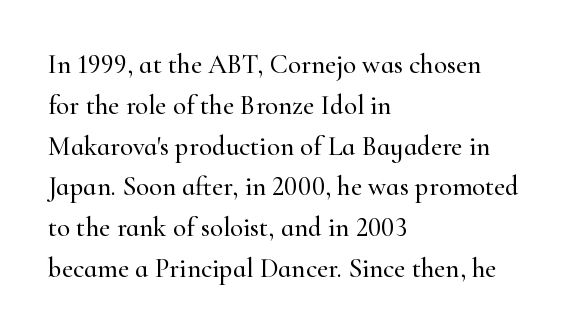
The typography opts for an upright posture over an oblique one. Descenders hang freely into open space. The rag falls on the right side of this text block. No extra tracking has been applied to these lines. Does the leading feel generous? No, just average.
